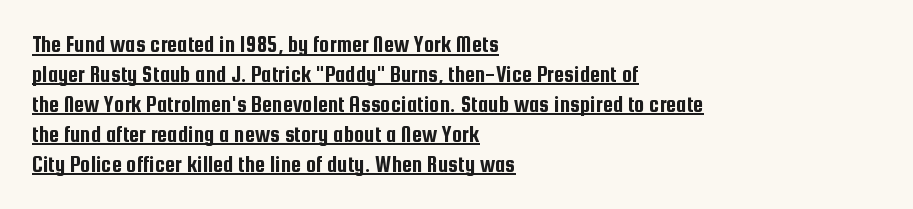
Every word sits above its own underline. Designer's note — italics off, roman on. The tracking reads as untouched default to a designer's eye. Line spacing here is normal.
